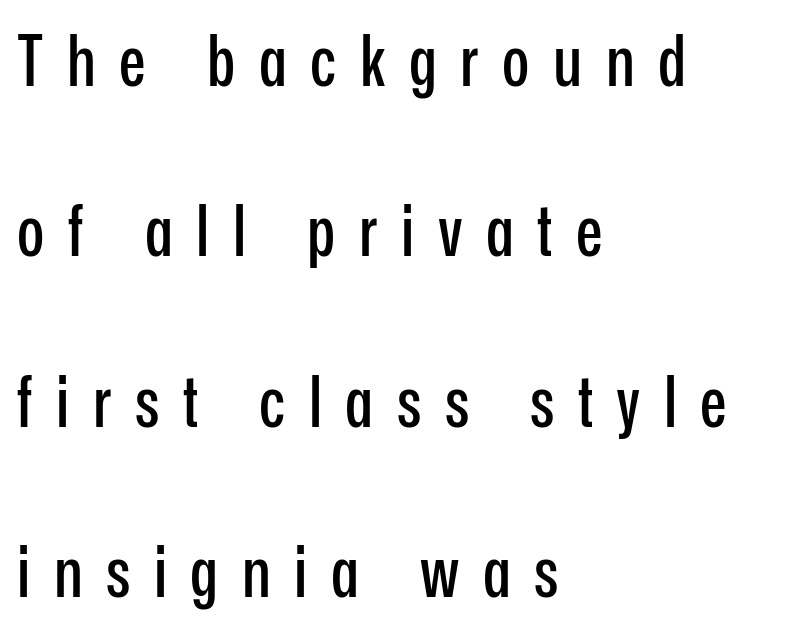
Q: Is the text italic (slanted)? A: No, it is upright.
Q: Is the typeface a serif or a sans-serif typeface? A: Sans-serif.
Q: Is the text underlined? A: No.
Q: How is the paragraph aligned? A: Left-aligned.
Q: Is the spacing between letters normal or unusually wide? A: Unusually wide.
Q: Is the spacing between lines tight, normal or loose? A: Loose.
Q: Width (condensed, normal, or wide)? A: Condensed.
Q: Stroke contrast? A: Low.
Q: x-height? A: Medium.
Q: Monospaced? A: No.
